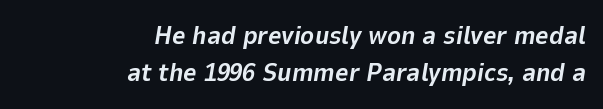
{"italic": "yes", "lean": "right", "slant_degrees": 9, "bold": "yes", "underline": "no", "align": "right", "line_spacing": "normal", "line_spacing_ratio": 1.44, "letter_spacing": "normal", "letter_spacing_em": 0.0, "glyph_px": 26}
